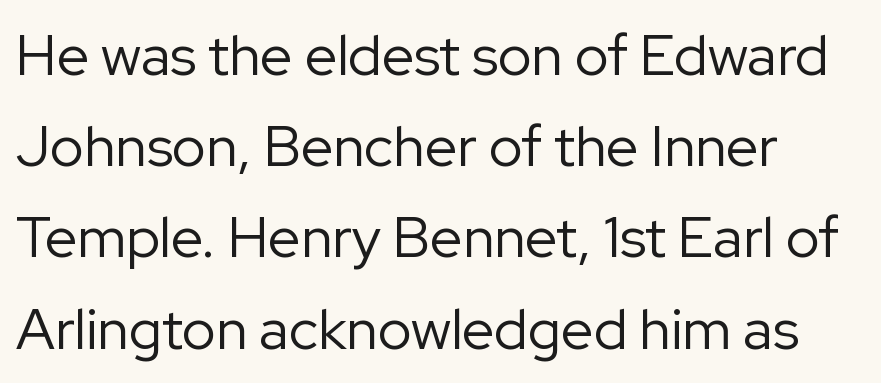
Q: Is the text bold? A: No.
Q: Is the text italic (slanted)? A: No, it is upright.
Q: Is the typeface a serif or a sans-serif typeface? A: Sans-serif.
Q: Is the text underlined? A: No.
Q: How is the paragraph aligned? A: Left-aligned.
Q: Is the spacing between letters normal or unusually wide? A: Normal.
Q: Is the spacing between lines tight, normal or loose? A: Normal.
Q: Width (condensed, normal, or wide)? A: Normal.
Q: Stroke contrast? A: Low.
Q: x-height? A: Medium.
Q: Monospaced? A: No.
